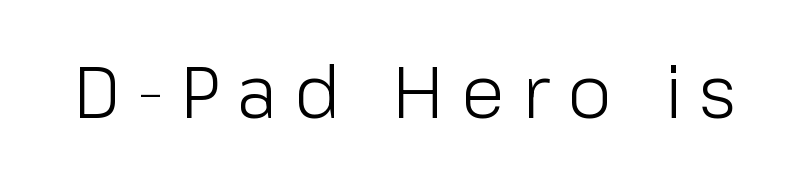
The image shows 72 px light sans-serif type, upright; set unusually wide letter spacing (+0.24 em), not underlined; low stroke contrast and a medium x-height.
